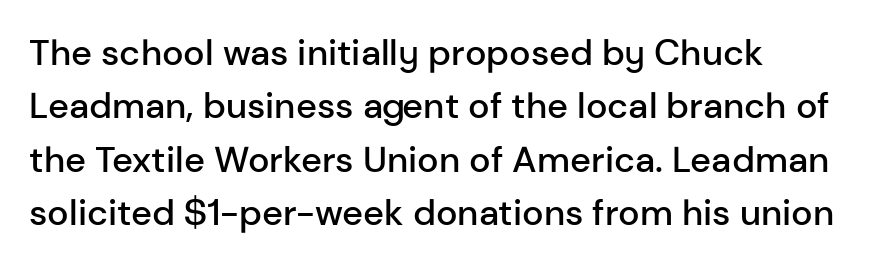
Q: Is the text bold? A: Semi-bold.
Q: Is the text italic (slanted)? A: No, it is upright.
Q: Is the typeface a serif or a sans-serif typeface? A: Sans-serif.
Q: Is the text underlined? A: No.
Q: How is the paragraph aligned? A: Left-aligned.
Q: Is the spacing between letters normal or unusually wide? A: Normal.
Q: Is the spacing between lines tight, normal or loose? A: Normal.
Q: Width (condensed, normal, or wide)? A: Normal.
Q: Stroke contrast? A: Low.
Q: x-height? A: Medium.
Q: Monospaced? A: No.
